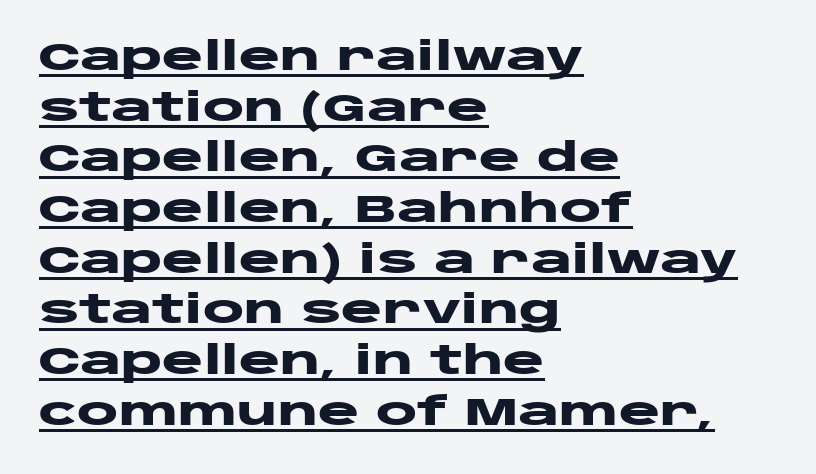
Q: Is the text bold? A: Yes.
Q: Is the text italic (slanted)? A: No, it is upright.
Q: Is the typeface a serif or a sans-serif typeface? A: Sans-serif.
Q: Is the text underlined? A: Yes.
Q: How is the paragraph aligned? A: Left-aligned.
Q: Is the spacing between letters normal or unusually wide? A: Normal.
Q: Is the spacing between lines tight, normal or loose? A: Normal.
Q: Width (condensed, normal, or wide)? A: Wide.
Q: Stroke contrast? A: Low.
Q: x-height? A: Large.
Q: Monospaced? A: No.
